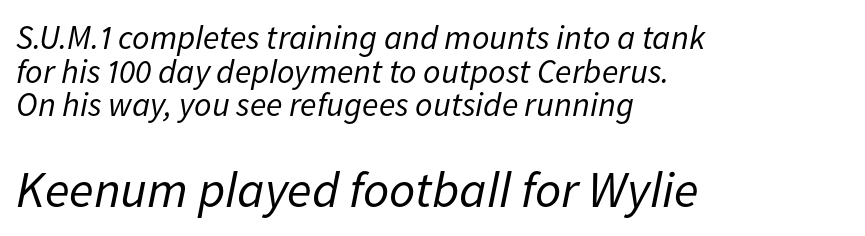
{"italic": "yes", "lean": "right", "slant_degrees": 11, "bold": "no", "weight": "regular", "width": "normal", "stroke_contrast": "low", "x_height": "medium", "monospaced": "no", "underline": "no", "align": "left", "line_spacing": "tight", "line_spacing_ratio": 0.99, "letter_spacing": "normal", "letter_spacing_em": 0.0, "larger_block": "second", "size_ratio": 1.5, "glyph_px": 51}
